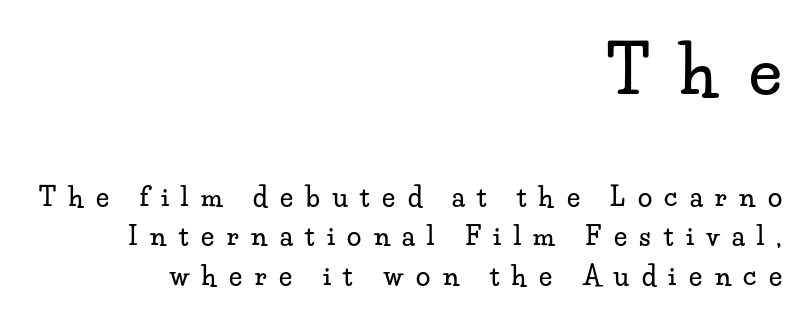
Q: Is the text italic (slanted)? A: No, it is upright.
Q: Is the typeface a serif or a sans-serif typeface? A: Serif.
Q: Is the text underlined? A: No.
Q: How is the paragraph aligned? A: Right-aligned.
Q: Is the spacing between letters normal or unusually wide? A: Unusually wide.
Q: Is the spacing between lines tight, normal or loose? A: Normal.
Q: Which block of text is set in a larger size, the first (top) or the second (bottom)? A: The first (top) one.
Q: Width (condensed, normal, or wide)? A: Wide.
Q: Stroke contrast? A: Low.
Q: x-height? A: Small.
Q: Monospaced? A: No.
